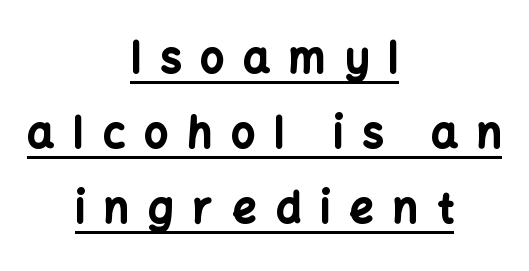
Every row of glyphs is offset so its center matches the block's center. Nope, not italic — everything's standing straight. Students, note that the glyphs here are deliberately spaced far apart. The letters advance in unequal steps, a hallmark of proportional type. The face used here appears with an underline applied. A full-strength bold gives these letters their thick strokes.
